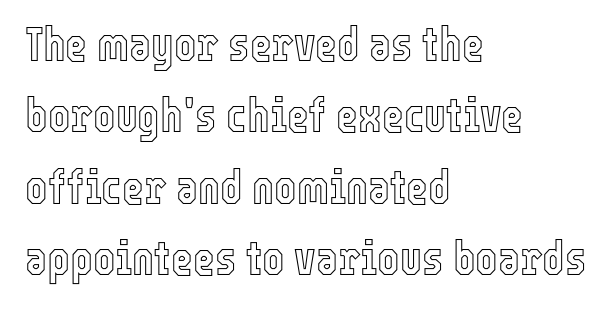
Q: Is the text italic (slanted)? A: No, it is upright.
Q: Is the text underlined? A: No.
Q: How is the paragraph aligned? A: Left-aligned.
Q: Is the spacing between letters normal or unusually wide? A: Normal.
Q: Is the spacing between lines tight, normal or loose? A: Normal.
Q: Width (condensed, normal, or wide)? A: Condensed.
Q: x-height? A: Medium.
Q: Monospaced? A: No.
